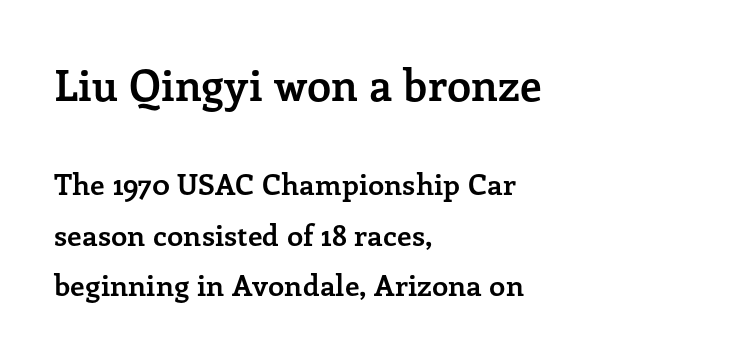
Weight: bold. The rendering anchors every line to the left-hand side. Rule under the text: the space is simply empty. The designer gave the opening block more size than the closing block.
